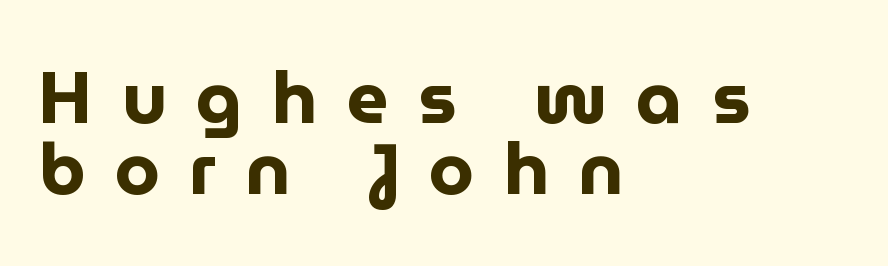
Q: Is the text bold? A: Yes.
Q: Is the text italic (slanted)? A: No, it is upright.
Q: Is the typeface a serif or a sans-serif typeface? A: Sans-serif.
Q: Is the text underlined? A: No.
Q: How is the paragraph aligned? A: Left-aligned.
Q: Is the spacing between letters normal or unusually wide? A: Unusually wide.
Q: Is the spacing between lines tight, normal or loose? A: Tight.
Q: Width (condensed, normal, or wide)? A: Normal.
Q: Stroke contrast? A: Low.
Q: x-height? A: Medium.
Q: Monospaced? A: No.
